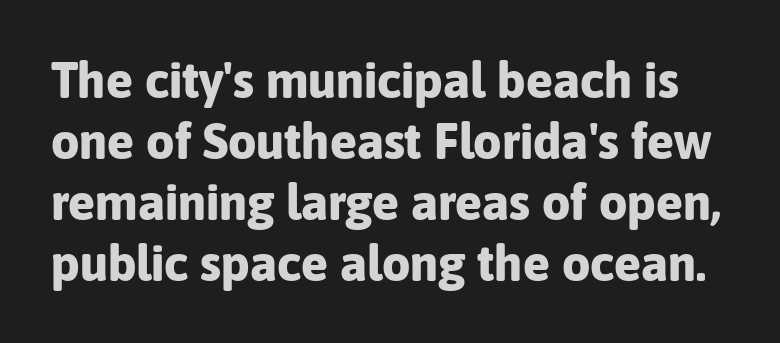
Q: Is the text bold? A: Yes.
Q: Is the text italic (slanted)? A: No, it is upright.
Q: Is the typeface a serif or a sans-serif typeface? A: Sans-serif.
Q: Is the text underlined? A: No.
Q: Is the spacing between letters normal or unusually wide? A: Normal.
Q: Width (condensed, normal, or wide)? A: Normal.
Q: Stroke contrast? A: Low.
Q: x-height? A: Medium.
Q: Monospaced? A: No.
